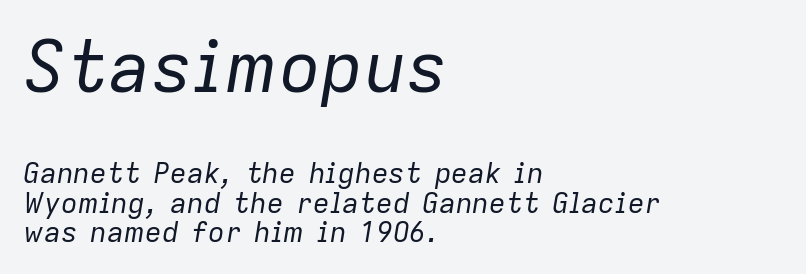
The image shows 71 px regular-weight type, italic (leaning right); set left-aligned, tight line spacing (1.06x), normal letter spacing, not underlined; the first (top) block is 2.54x larger; low stroke contrast and a medium x-height.
